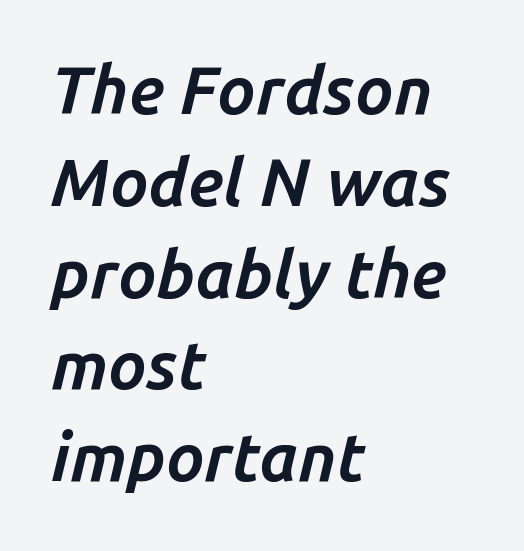
The image shows 67 px bold type, italic (leaning right); set left-aligned, normal line spacing (1.37x), normal letter spacing, not underlined; low stroke contrast and a medium x-height.
